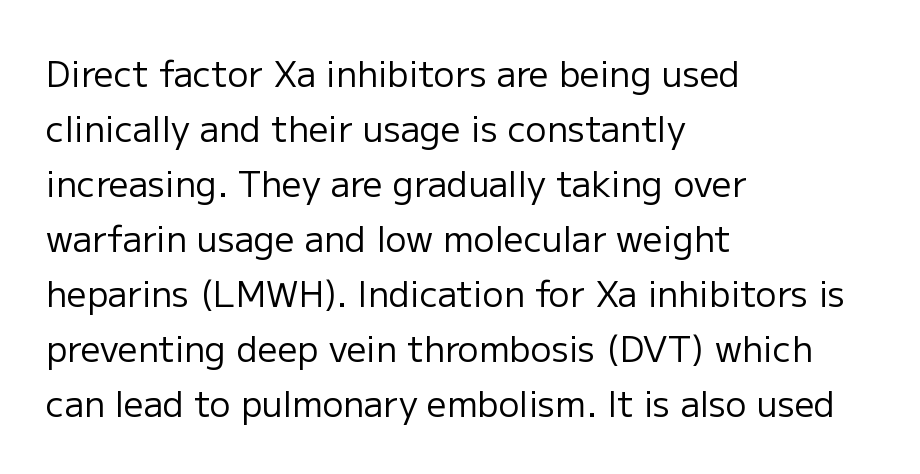
Is this a fixed-width face? No — the glyphs have proportional, varying widths. The ragged edge is on the right, which tells us the setting is flush left. This reads as an unemphasized weight, regular at the heaviest. The typeface chosen for these lines omits serifs.
